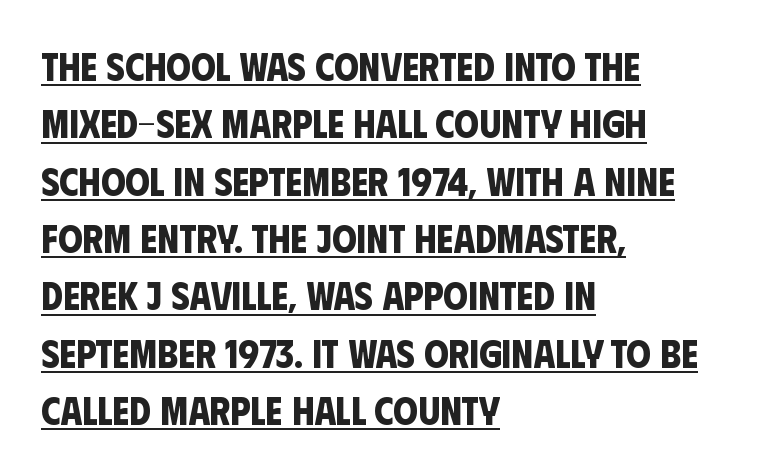
{"serif": "no", "bold": "yes", "weight": "bold", "width": "condensed", "stroke_contrast": "low", "x_height": "large", "monospaced": "no", "underline": "yes", "align": "left", "line_spacing": "normal", "line_spacing_ratio": 1.47, "letter_spacing": "normal", "letter_spacing_em": 0.0, "glyph_px": 39}
